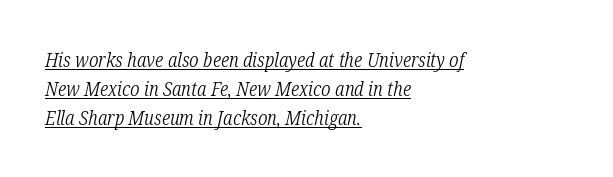
Q: Is the text bold? A: No.
Q: Is the text italic (slanted)? A: Yes, it leans right by about 12 degrees.
Q: Is the text underlined? A: Yes.
Q: How is the paragraph aligned? A: Left-aligned.
Q: Is the spacing between letters normal or unusually wide? A: Normal.
Q: Is the spacing between lines tight, normal or loose? A: Normal.
